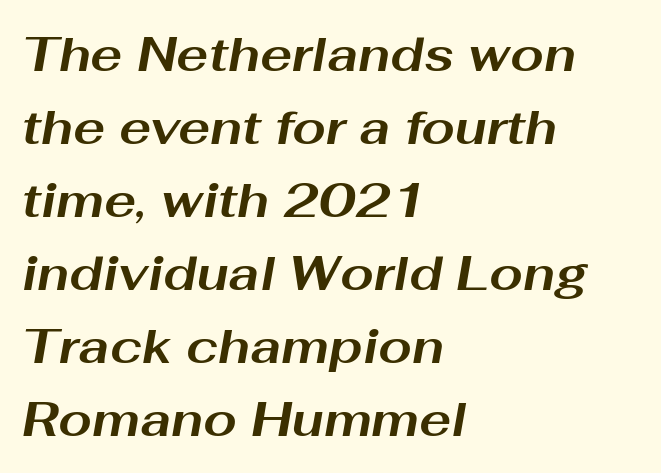
Characters are canted at an angle relative to the baseline's perpendicular. The area under the type is left untouched. A student would call this left alignment; a typographer would say flush left, rag right. Tracking here is standard; glyphs follow each other at the usual distance. You could not count columns in this text — the font is proportionally spaced.
